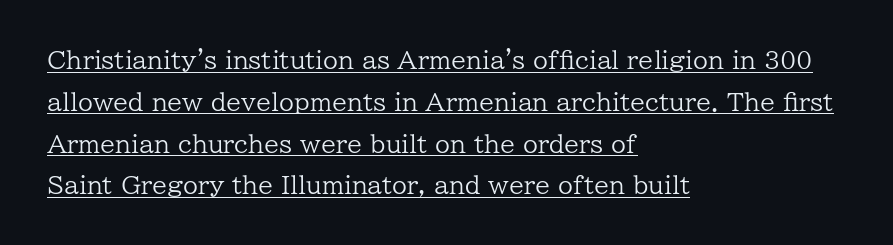
Has an underline been added? It has. The typesetter chose a ragged-right arrangement here. Every character sits straight up, as roman type does. What stands out about the letter spacing? Nothing — it is the standard amount. Is the stroke heavy? The answer is a plain regular-or-lighter.
